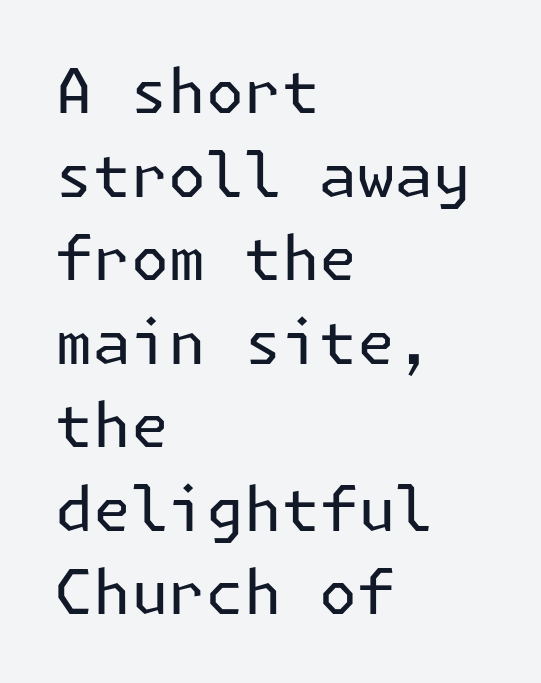
The ragged edge is on the right, which tells us the setting is flush left. The lines sit at an ordinary, default distance from one another. The foot of each line stays bare and open. The typeface has the unassuming heft of standard copy or less. Observe the absence of serifs on each vertical stroke in this sample.
